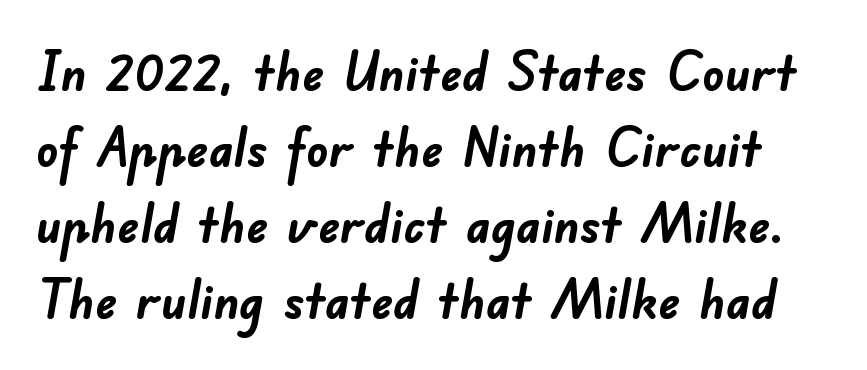
Q: Is the text bold? A: Yes.
Q: Is the typeface a serif or a sans-serif typeface? A: Sans-serif.
Q: Is the text underlined? A: No.
Q: Is the spacing between letters normal or unusually wide? A: Normal.
Q: Is the spacing between lines tight, normal or loose? A: Normal.
Q: Width (condensed, normal, or wide)? A: Normal.
Q: Stroke contrast? A: Low.
Q: x-height? A: Small.
Q: Monospaced? A: No.
